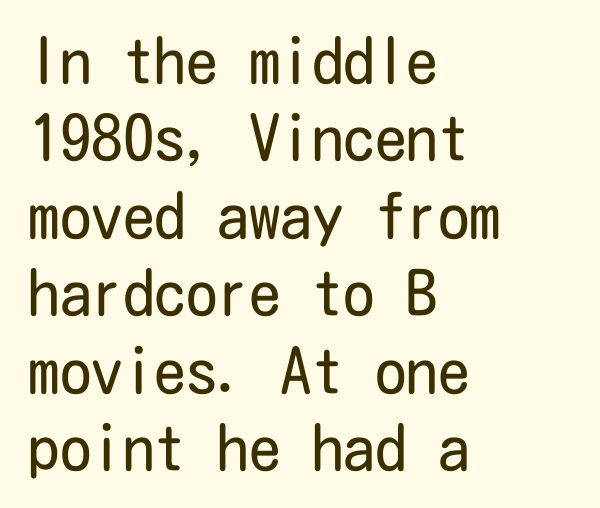
The string is rendered with underlining switched off. If you drew a line through each stem, it would be perfectly vertical. The letters look calm and open, with moderate or lighter stems. Regarding serifs, this sample does without them. Does the copy run flush right? No — it runs flush left.
